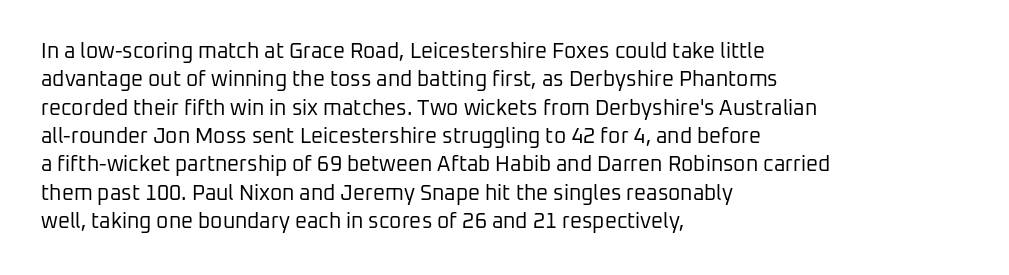
Evenly set lines give the paragraph a standard silhouette. Students, note that the glyphs here touch the page at normal intervals. In terms of posture, this sample is upright. Typeset ragged right — the left edge is the straight one.
